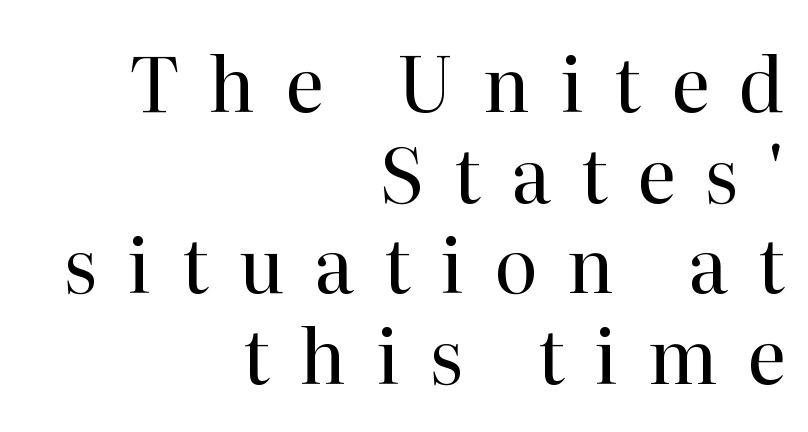
{"serif": "yes", "italic": "no", "bold": "no", "weight": "regular", "width": "normal", "stroke_contrast": "high", "x_height": "medium", "monospaced": "no", "underline": "no", "align": "right", "line_spacing_ratio": 1.21, "letter_spacing": "wide", "letter_spacing_em": 0.39, "glyph_px": 75}
